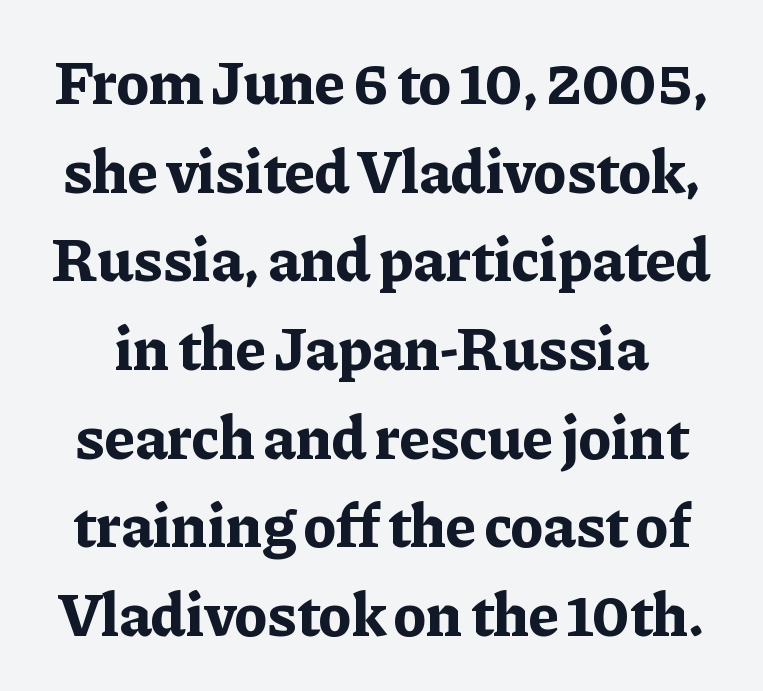
{"serif": "yes", "italic": "no", "bold": "yes", "weight": "bold", "width": "normal", "stroke_contrast": "low", "x_height": "medium", "monospaced": "no", "underline": "no", "line_spacing": "normal", "line_spacing_ratio": 1.43, "letter_spacing": "normal", "letter_spacing_em": 0.0, "glyph_px": 62}
